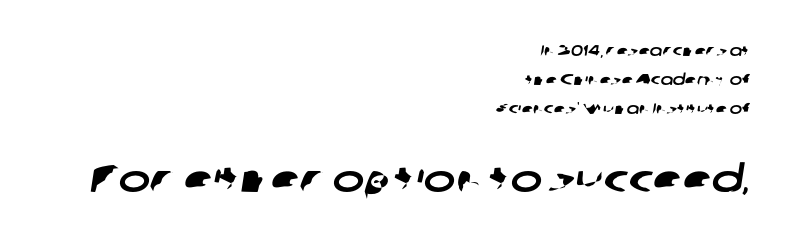
Q: Is the typeface a serif or a sans-serif typeface? A: Sans-serif.
Q: Is the text underlined? A: No.
Q: How is the paragraph aligned? A: Right-aligned.
Q: Is the spacing between letters normal or unusually wide? A: Normal.
Q: Is the spacing between lines tight, normal or loose? A: Loose.
Q: Which block of text is set in a larger size, the first (top) or the second (bottom)? A: The second (bottom) one.
Q: Width (condensed, normal, or wide)? A: Wide.
Q: Stroke contrast? A: Low.
Q: x-height? A: Medium.
Q: Monospaced? A: No.
